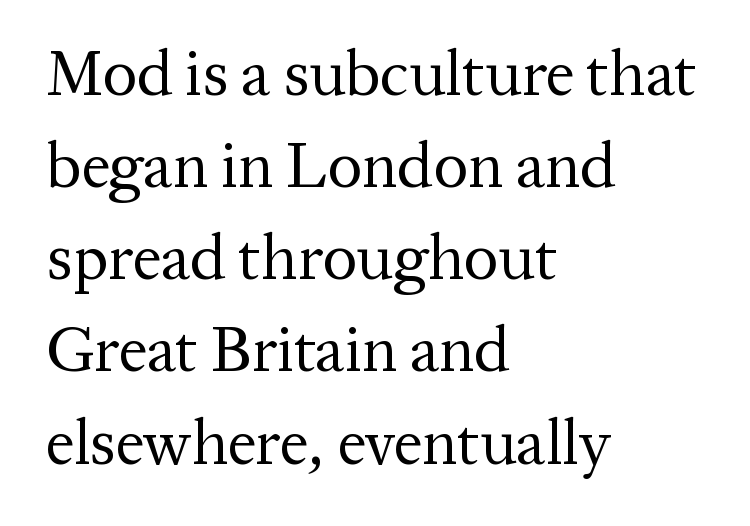
Q: Is the text bold? A: No.
Q: Is the text italic (slanted)? A: No, it is upright.
Q: Is the typeface a serif or a sans-serif typeface? A: Serif.
Q: Is the text underlined? A: No.
Q: How is the paragraph aligned? A: Left-aligned.
Q: Is the spacing between letters normal or unusually wide? A: Normal.
Q: Is the spacing between lines tight, normal or loose? A: Normal.
Q: Width (condensed, normal, or wide)? A: Normal.
Q: Stroke contrast? A: Medium.
Q: x-height? A: Medium.
Q: Monospaced? A: No.
